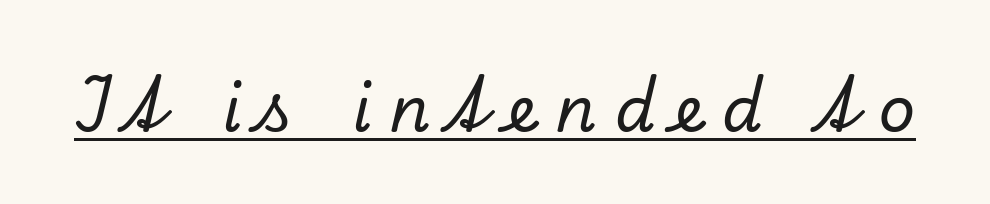
{"serif": "yes", "italic": "yes", "lean": "right", "slant_degrees": 13, "width": "normal", "stroke_contrast": "low", "x_height": "small", "monospaced": "no", "underline": "yes", "letter_spacing": "wide", "letter_spacing_em": 0.29, "glyph_px": 64}
